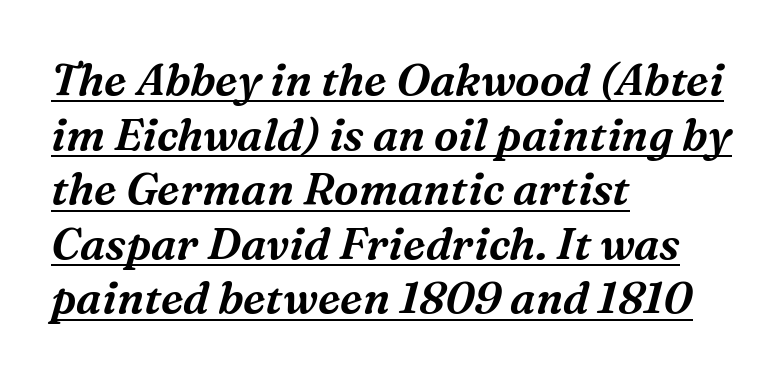
The image shows 44 px serif type, italic (leaning right); set left-aligned, line spacing 1.24x, normal letter spacing, underlined; medium stroke contrast and a medium x-height.
